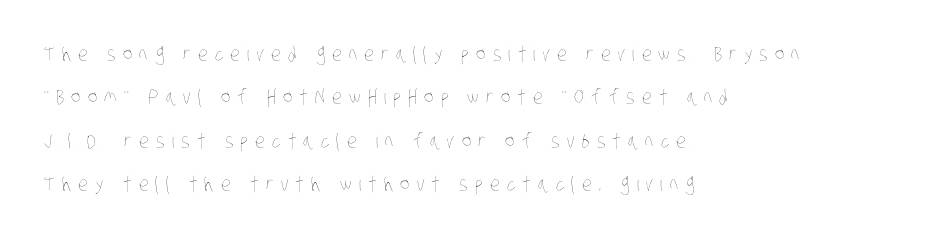
{"bold": "no", "underline": "no", "align": "left", "line_spacing": "loose", "line_spacing_ratio": 2.17, "letter_spacing": "wide", "letter_spacing_em": 0.35, "glyph_px": 20}
